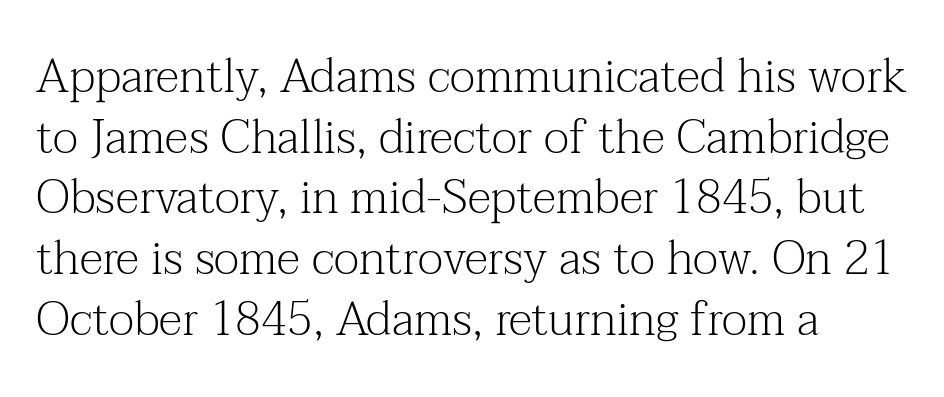
The image shows 47 px light serif type, upright; set left-aligned, normal line spacing (1.29x), normal letter spacing, not underlined; medium stroke contrast and a medium x-height.
